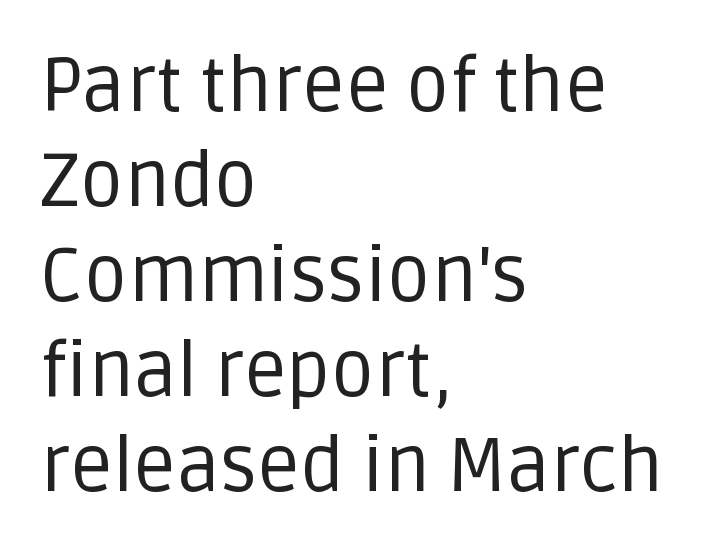
In terms of letterspacing, this is plain default setting. Unmarked baselines from the first word to the last. The face used here is proportionally spaced, like ordinary book or web type. The passage shown stacks its lines at a standard gap. Is the block centered? No — it sits flush against the left margin.
